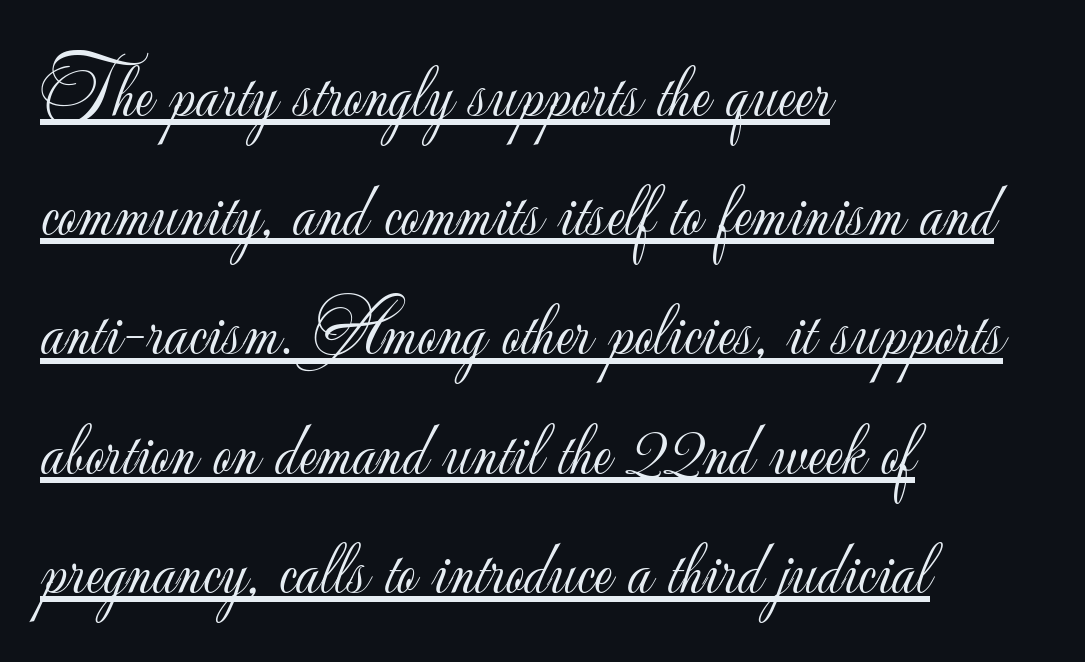
The image shows 75 px light sans-serif type; set left-aligned, normal line spacing (1.59x), normal letter spacing, underlined; low stroke contrast and a small x-height.
